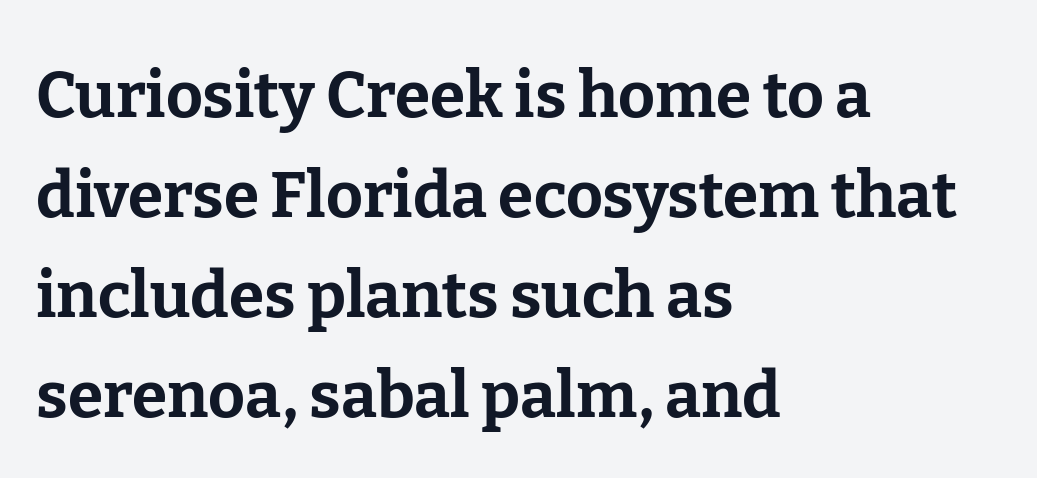
Q: Is the text bold? A: Yes.
Q: Is the text italic (slanted)? A: No, it is upright.
Q: Is the typeface a serif or a sans-serif typeface? A: Serif.
Q: Is the text underlined? A: No.
Q: How is the paragraph aligned? A: Left-aligned.
Q: Is the spacing between letters normal or unusually wide? A: Normal.
Q: Is the spacing between lines tight, normal or loose? A: Normal.
Q: Width (condensed, normal, or wide)? A: Normal.
Q: Stroke contrast? A: Low.
Q: x-height? A: Medium.
Q: Monospaced? A: No.
